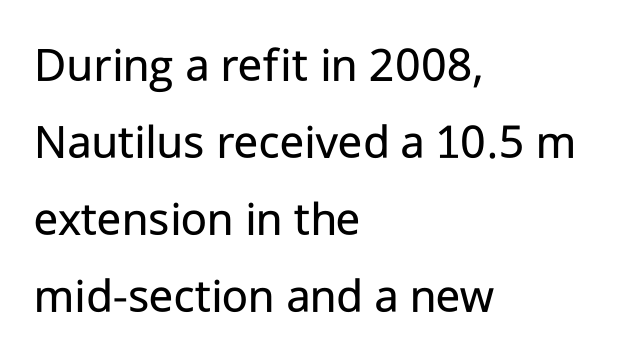
The image shows 50 px regular-weight sans-serif type, upright; set left-aligned, normal line spacing (1.54x), normal letter spacing, not underlined; low stroke contrast and a medium x-height.
